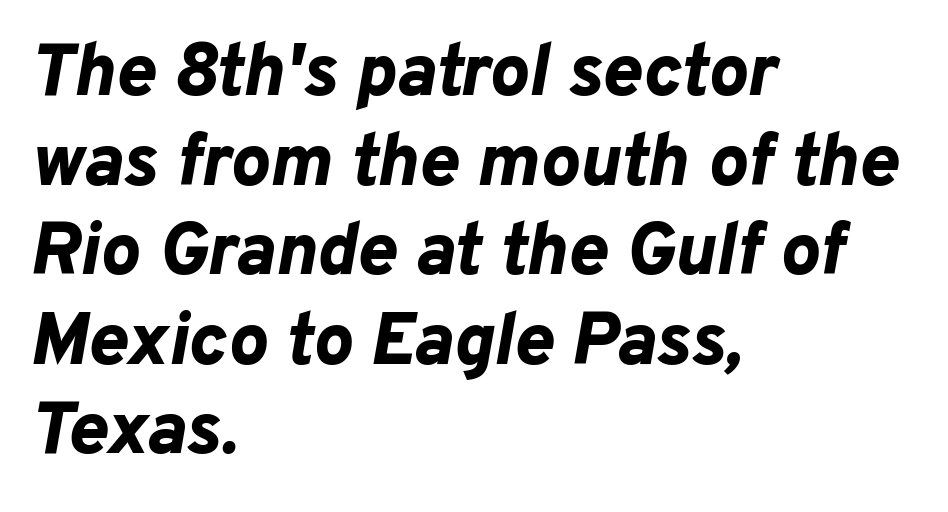
{"italic": "yes", "lean": "right", "slant_degrees": 10, "bold": "yes", "weight": "bold", "width": "normal", "stroke_contrast": "low", "x_height": "medium", "monospaced": "no", "underline": "no", "align": "left", "line_spacing_ratio": 1.21, "letter_spacing": "normal", "letter_spacing_em": 0.0, "glyph_px": 74}
